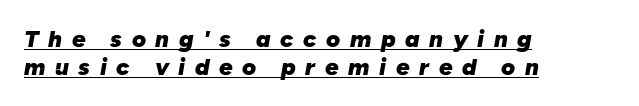
The image shows 24 px bold type, italic (leaning right); set left-aligned, line spacing 1.17x, unusually wide letter spacing (+0.4 em), underlined.
